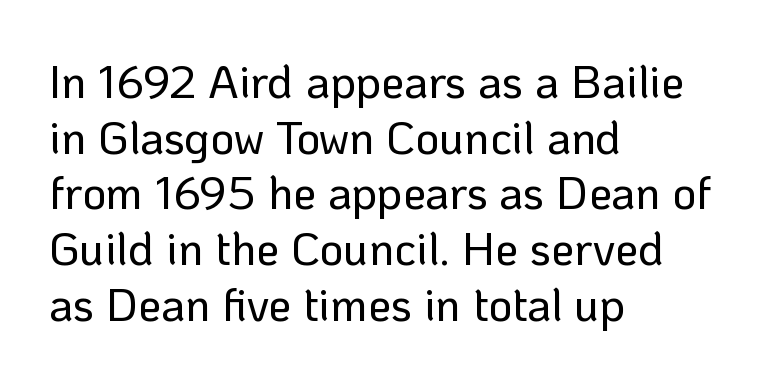
The image shows 46 px sans-serif type, upright; set left-aligned, line spacing 1.21x, normal letter spacing, not underlined; low stroke contrast and a medium x-height.
